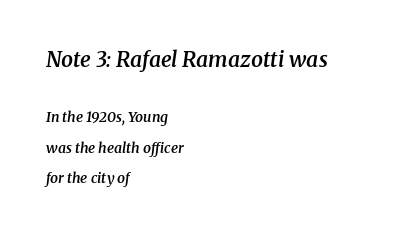
Q: Is the text bold? A: Semi-bold.
Q: Is the text italic (slanted)? A: Yes, it leans right by about 8 degrees.
Q: Is the text underlined? A: No.
Q: How is the paragraph aligned? A: Left-aligned.
Q: Is the spacing between letters normal or unusually wide? A: Normal.
Q: Is the spacing between lines tight, normal or loose? A: Loose.
Q: Which block of text is set in a larger size, the first (top) or the second (bottom)? A: The first (top) one.
